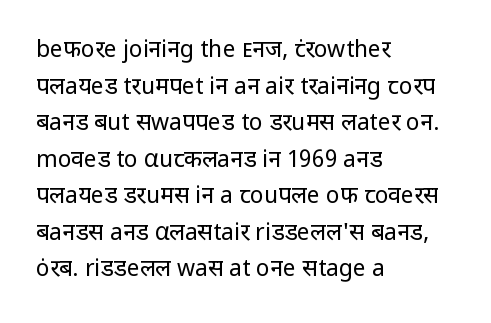
{"italic": "no", "bold": "no", "underline": "no", "align": "left", "line_spacing": "normal", "line_spacing_ratio": 1.59, "letter_spacing": "normal", "letter_spacing_em": 0.0, "glyph_px": 23}
